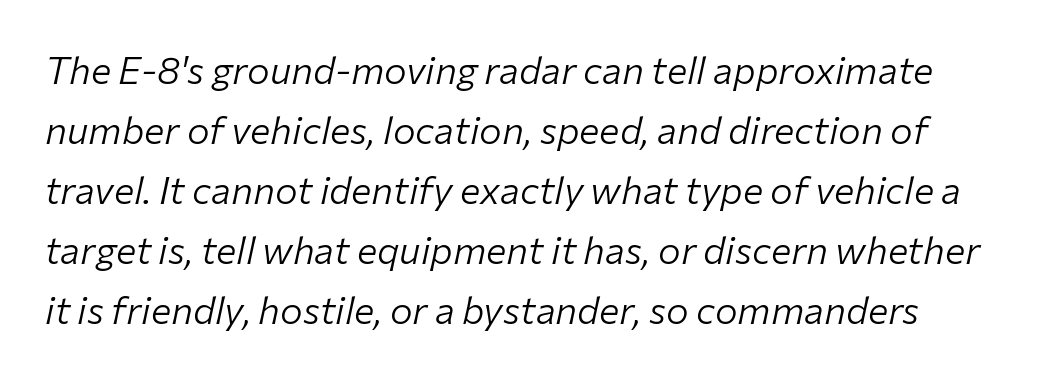
Q: Is the text bold? A: No.
Q: Is the text italic (slanted)? A: Yes, it leans right by about 12 degrees.
Q: Is the text underlined? A: No.
Q: Is the spacing between letters normal or unusually wide? A: Normal.
Q: Is the spacing between lines tight, normal or loose? A: Normal.
Q: Width (condensed, normal, or wide)? A: Normal.
Q: Stroke contrast? A: Low.
Q: x-height? A: Medium.
Q: Monospaced? A: No.
